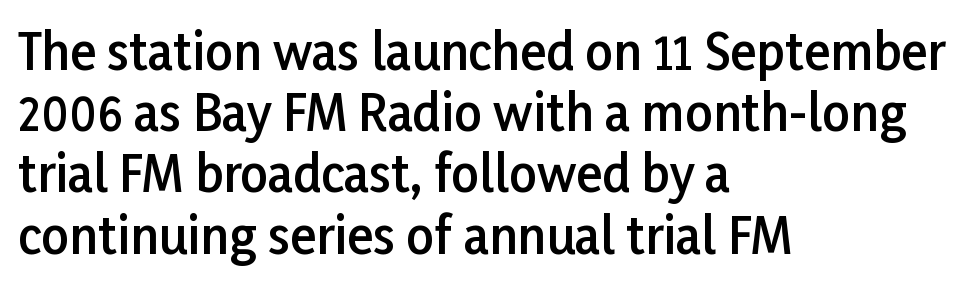
The image shows 49 px semibold sans-serif type, upright; set left-aligned, normal line spacing (1.25x), normal letter spacing, not underlined; low stroke contrast and a medium x-height.
